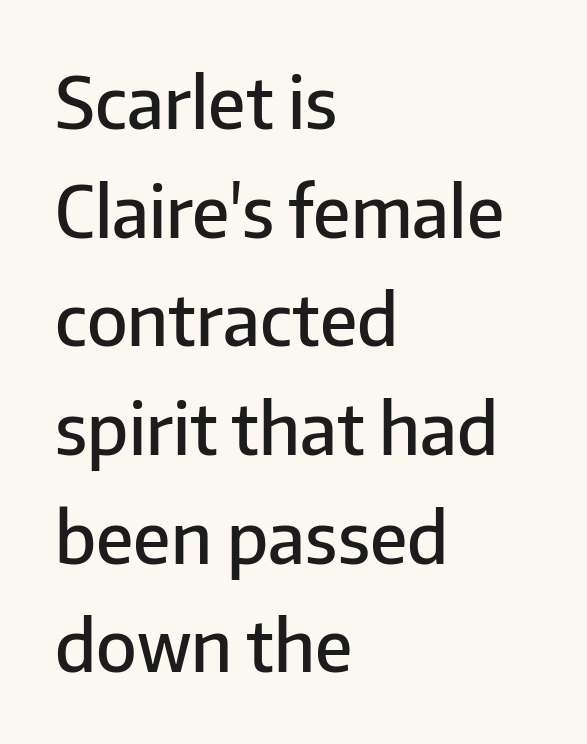
Q: Is the text bold? A: Semi-bold.
Q: Is the text italic (slanted)? A: No, it is upright.
Q: Is the typeface a serif or a sans-serif typeface? A: Sans-serif.
Q: Is the text underlined? A: No.
Q: How is the paragraph aligned? A: Left-aligned.
Q: Is the spacing between letters normal or unusually wide? A: Normal.
Q: Is the spacing between lines tight, normal or loose? A: Normal.
Q: Width (condensed, normal, or wide)? A: Normal.
Q: Stroke contrast? A: Low.
Q: x-height? A: Medium.
Q: Monospaced? A: No.
